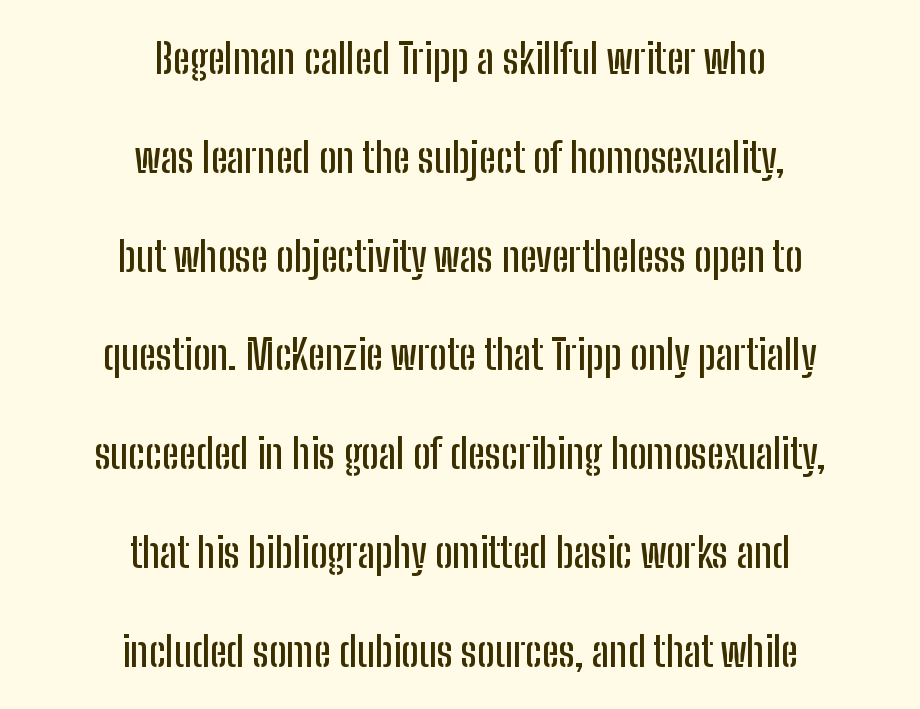
These lines are composed in type without serifs. No extra tracking has been applied to these lines. A typesetter would mark this as roman, not italic. The rag falls on both sides of this text block equally. The rendering uses natural spacing where letterforms have individual widths. Regarding leading, the lines here are spaced well apart.
